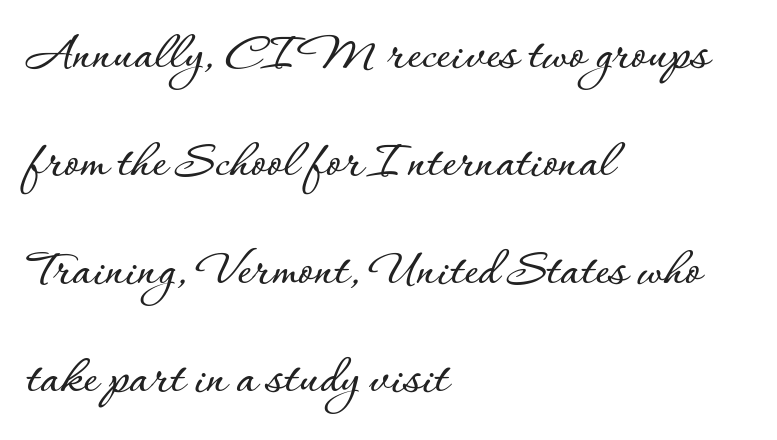
The image shows 54 px text type; set left-aligned, loose line spacing (2.0x), normal letter spacing, not underlined; low stroke contrast and a small x-height.
